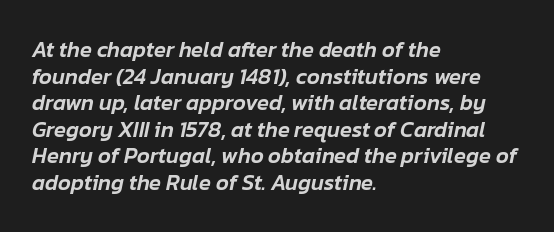
{"italic": "yes", "lean": "right", "slant_degrees": 12, "underline": "no", "align": "left", "line_spacing_ratio": 1.21, "letter_spacing": "normal", "letter_spacing_em": 0.0, "glyph_px": 22}
